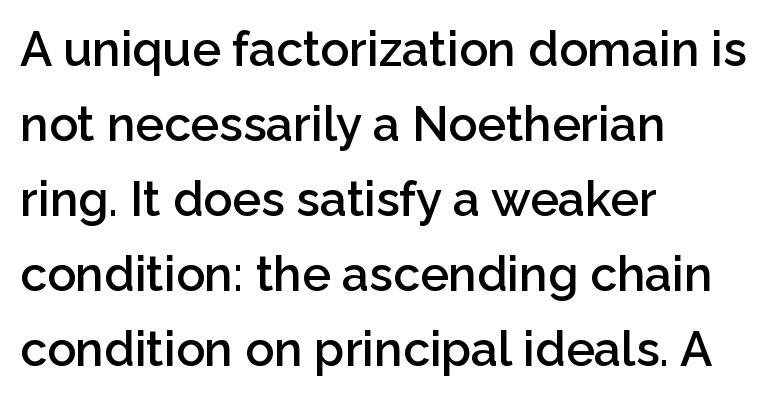
This is the in-between weight designers call semibold or demi. The line texture is even and compact thanks to regular tracking. Underline: absent. Spacing verdict: proportional, widths tailored to each character.
